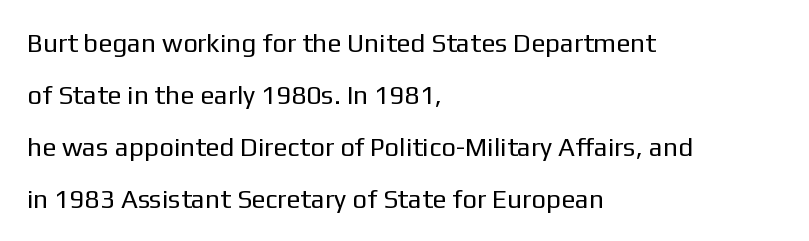
The image shows 26 px text type, upright; set left-aligned, loose line spacing (2.0x), normal letter spacing, not underlined.
